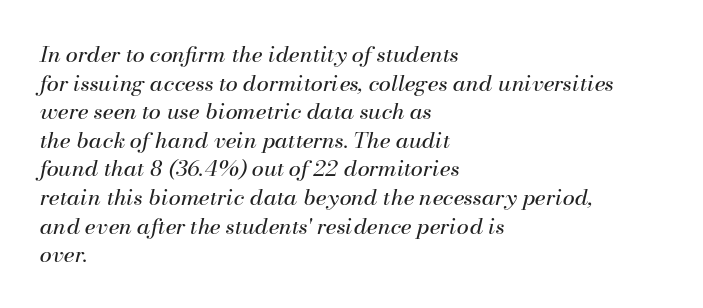
{"italic": "yes", "lean": "right", "slant_degrees": 13, "bold": "no", "underline": "no", "align": "left", "line_spacing": "normal", "line_spacing_ratio": 1.3, "letter_spacing": "normal", "letter_spacing_em": 0.0, "glyph_px": 22}
